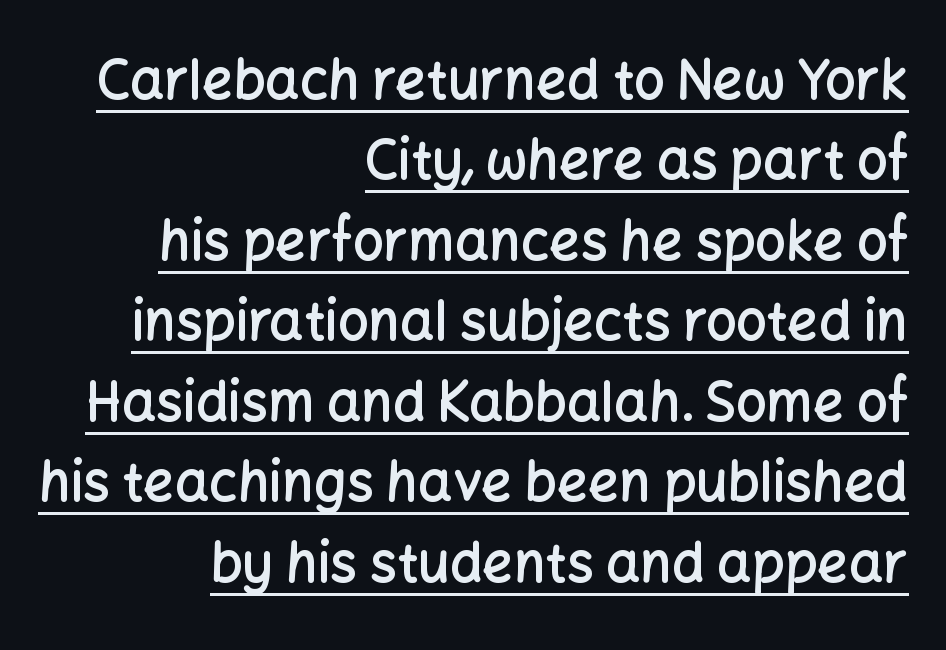
{"serif": "no", "italic": "no", "bold": "semi", "weight": "semibold", "width": "normal", "stroke_contrast": "low", "x_height": "medium", "monospaced": "no", "underline": "yes", "align": "right", "line_spacing": "normal", "line_spacing_ratio": 1.49, "letter_spacing": "normal", "letter_spacing_em": 0.0, "glyph_px": 54}
